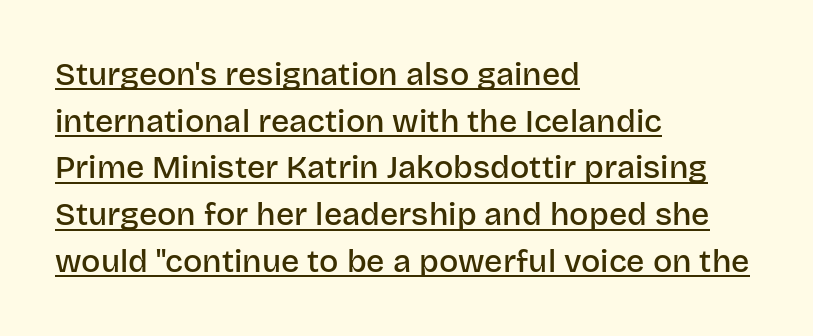
Q: Is the text bold? A: Semi-bold.
Q: Is the text italic (slanted)? A: No, it is upright.
Q: Is the typeface a serif or a sans-serif typeface? A: Sans-serif.
Q: Is the text underlined? A: Yes.
Q: How is the paragraph aligned? A: Left-aligned.
Q: Is the spacing between letters normal or unusually wide? A: Normal.
Q: Is the spacing between lines tight, normal or loose? A: Normal.
Q: Width (condensed, normal, or wide)? A: Normal.
Q: Stroke contrast? A: Low.
Q: x-height? A: Large.
Q: Monospaced? A: No.
